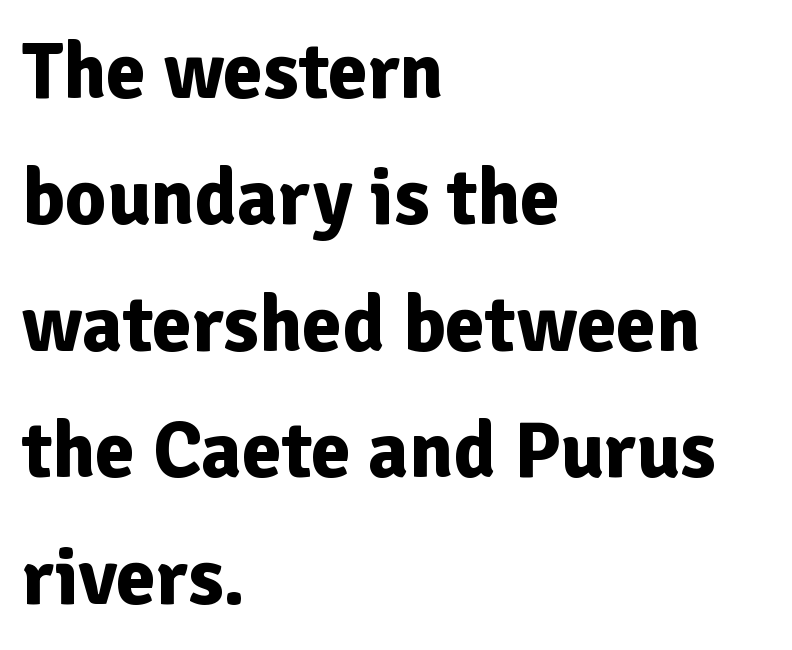
The image shows 80 px bold sans-serif type, upright; set left-aligned, normal line spacing (1.58x), normal letter spacing, not underlined; low stroke contrast and a medium x-height.
